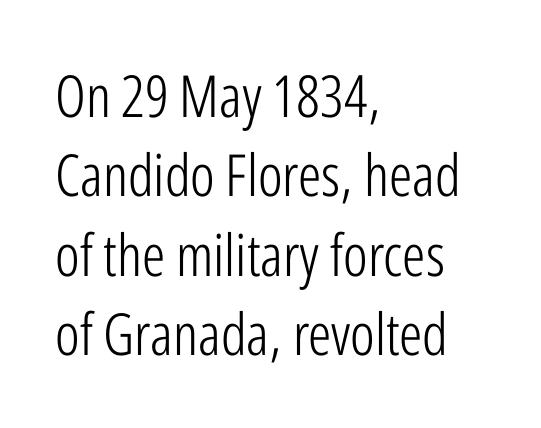
{"serif": "no", "italic": "no", "bold": "no", "weight": "light", "width": "condensed", "stroke_contrast": "low", "x_height": "medium", "monospaced": "no", "underline": "no", "align": "left", "line_spacing": "normal", "line_spacing_ratio": 1.37, "letter_spacing": "normal", "letter_spacing_em": 0.0, "glyph_px": 58}
